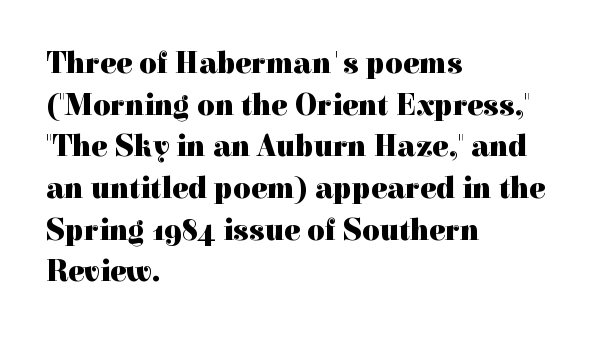
The image shows 30 px heavy serif type, upright; set left-aligned, normal line spacing (1.39x), normal letter spacing, not underlined; a medium x-height.
